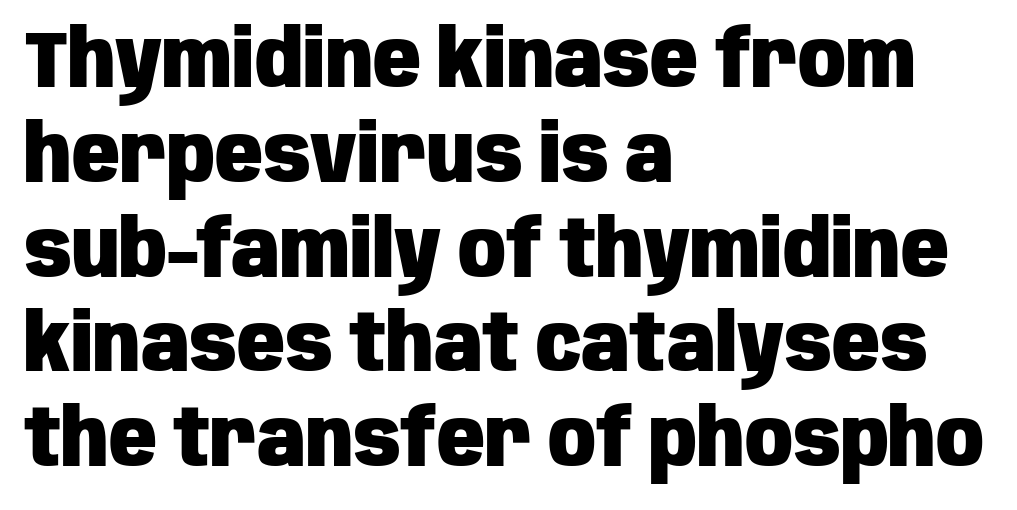
The lines in this sample share a left origin and differ only in where they stop. The letters advance in unequal steps, a hallmark of proportional type. Each letter's strokes conclude bluntly, with no projecting serifs. This sample uses plain, unmodified letter spacing. Compared with an ordinary text face, these strokes are far heavier — a full bold. Unlike italic type, these characters show no tilt at all.
